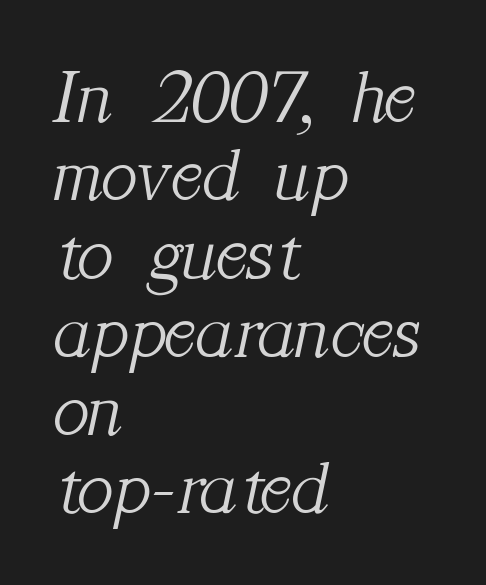
The image shows 76 px light serif type, italic (leaning right); set left-aligned, tight line spacing (1.03x), normal letter spacing, not underlined; medium stroke contrast and a medium x-height.
